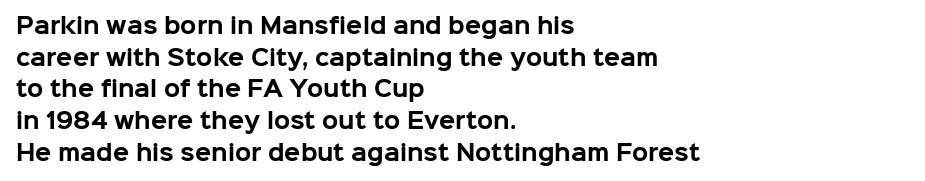
{"italic": "no", "bold": "yes", "underline": "no", "align": "left", "line_spacing": "normal", "line_spacing_ratio": 1.51, "letter_spacing": "normal", "letter_spacing_em": 0.0, "glyph_px": 21}
